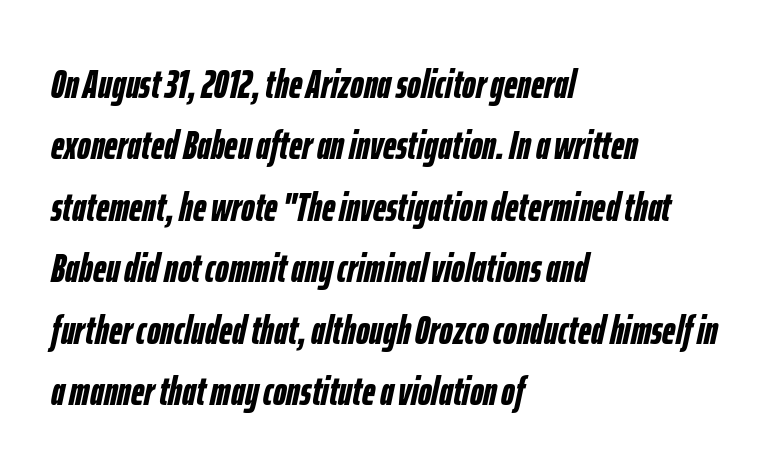
The typography opts for an oblique posture over an upright one. Each glyph is drawn with heavy, bold strokes. What stands out about the letter spacing? Nothing — it is the standard amount. The setting favours the left margin, as ordinary paragraphs usually do.
